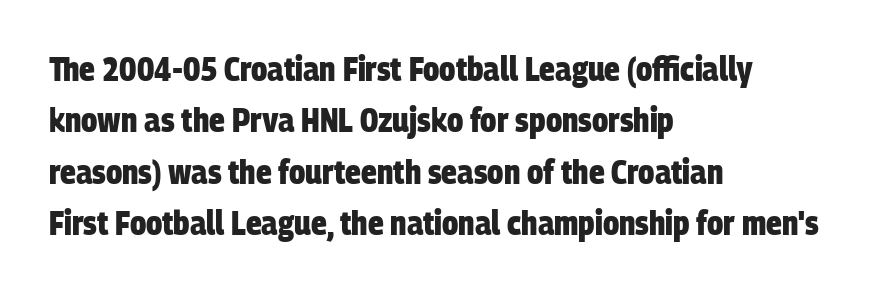
The letters sit at their default tracking, neither squeezed nor spread. Descenders hang freely into open space. The lines are quadded left. Heft: maximum for text — a bold. Evenly set lines give the paragraph a standard silhouette.
